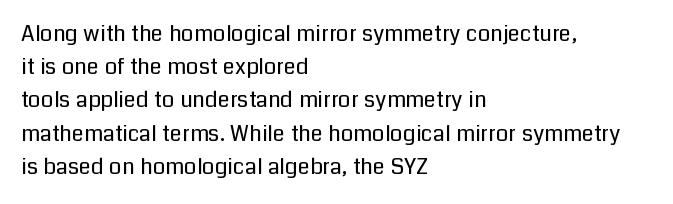
Q: Is the text bold? A: No.
Q: Is the text italic (slanted)? A: No, it is upright.
Q: Is the text underlined? A: No.
Q: How is the paragraph aligned? A: Left-aligned.
Q: Is the spacing between letters normal or unusually wide? A: Normal.
Q: Is the spacing between lines tight, normal or loose? A: Normal.
